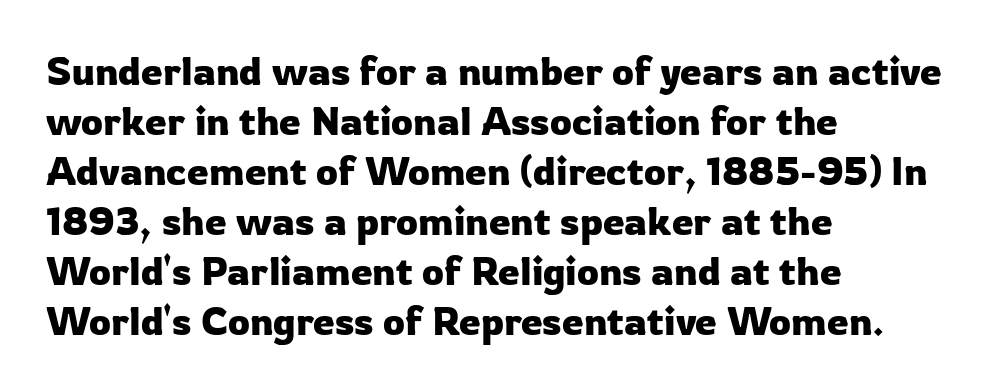
I'd call this a sans setting — the letters go barefoot. Students, note that the glyphs here touch the page at normal intervals. The block of text has a typical density, with ordinary space between rows. Do the letters lean? They stand straight. A student would call this left alignment; a typographer would say flush left, rag right.
